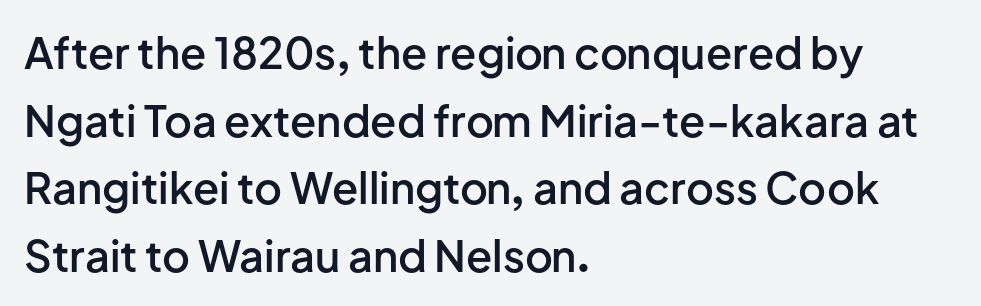
{"serif": "no", "italic": "no", "bold": "semi", "weight": "semibold", "width": "normal", "stroke_contrast": "low", "x_height": "medium", "monospaced": "no", "underline": "no", "align": "left", "line_spacing": "normal", "line_spacing_ratio": 1.57, "letter_spacing": "normal", "letter_spacing_em": 0.0, "glyph_px": 43}
